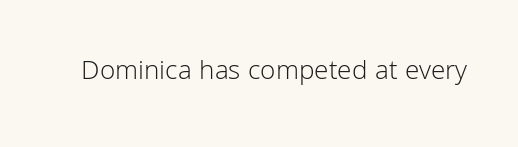
Q: Is the text bold? A: No.
Q: Is the text italic (slanted)? A: No, it is upright.
Q: Is the typeface a serif or a sans-serif typeface? A: Sans-serif.
Q: Is the text underlined? A: No.
Q: Is the spacing between letters normal or unusually wide? A: Normal.
Q: Width (condensed, normal, or wide)? A: Normal.
Q: Stroke contrast? A: Low.
Q: x-height? A: Medium.
Q: Monospaced? A: No.
